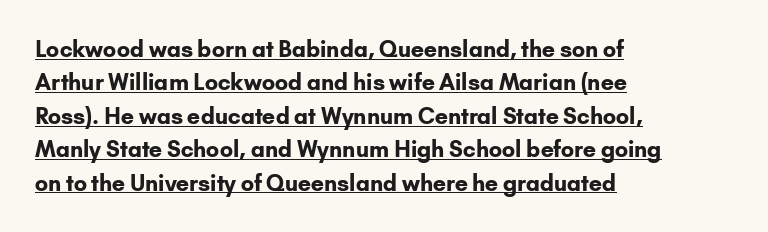
Q: Is the text bold? A: Yes.
Q: Is the text italic (slanted)? A: No, it is upright.
Q: Is the text underlined? A: Yes.
Q: How is the paragraph aligned? A: Left-aligned.
Q: Is the spacing between letters normal or unusually wide? A: Normal.
Q: Is the spacing between lines tight, normal or loose? A: Normal.
